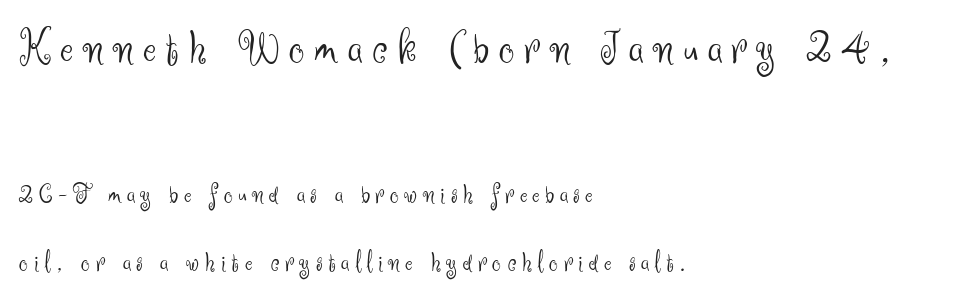
The image shows 49 px light sans-serif type, upright; set left-aligned, loose line spacing (2.43x), unusually wide letter spacing (+0.2 em), not underlined; the first (top) block is 1.75x larger; medium stroke contrast and a small x-height.
